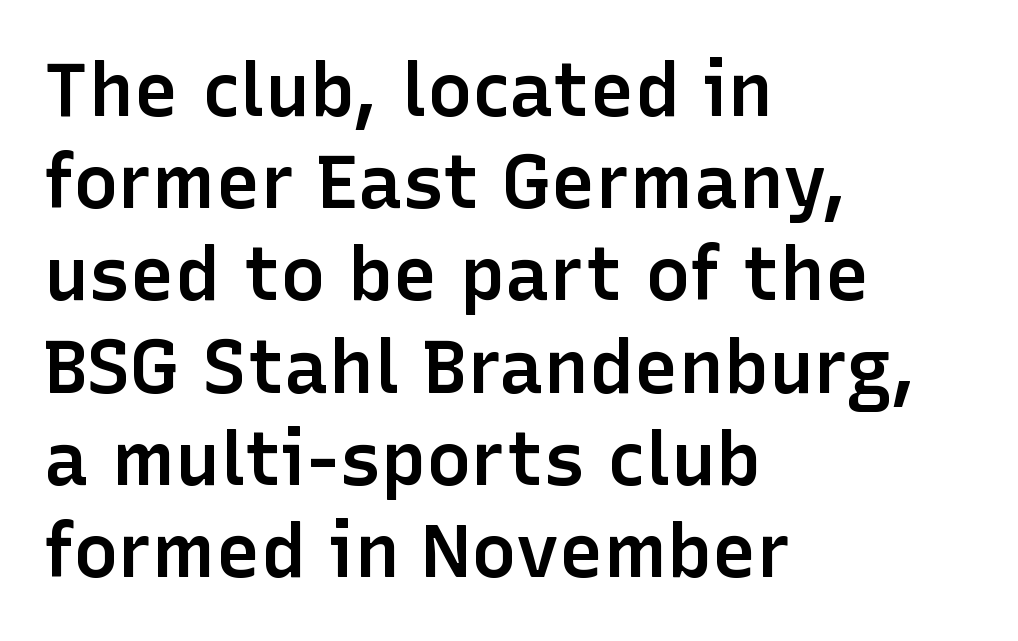
Q: Is the text bold? A: Semi-bold.
Q: Is the text italic (slanted)? A: No, it is upright.
Q: Is the typeface a serif or a sans-serif typeface? A: Sans-serif.
Q: Is the text underlined? A: No.
Q: How is the paragraph aligned? A: Left-aligned.
Q: Is the spacing between letters normal or unusually wide? A: Normal.
Q: Width (condensed, normal, or wide)? A: Normal.
Q: Stroke contrast? A: Low.
Q: x-height? A: Medium.
Q: Monospaced? A: No.
